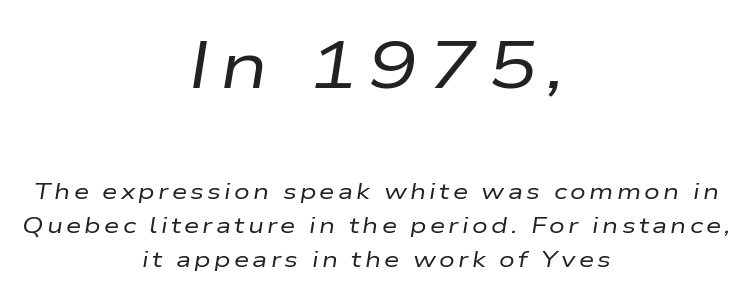
The image shows 66 px regular-weight, wide type, italic (leaning right); set centered, normal line spacing (1.55x), not underlined; the first (top) block is 3.0x larger; low stroke contrast and a medium x-height.
